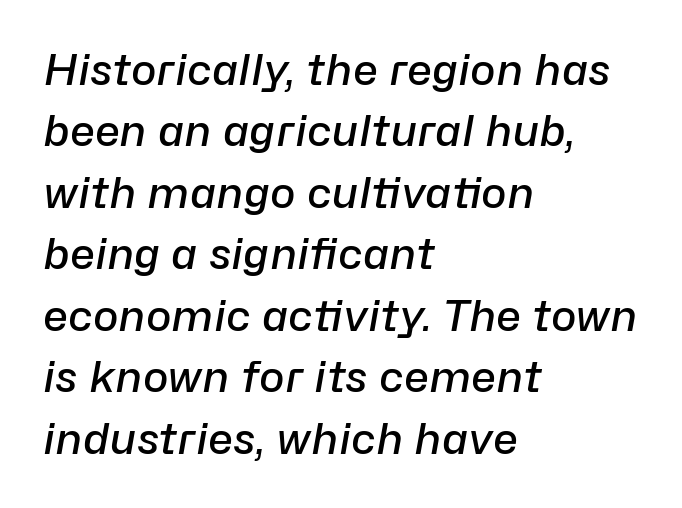
The axis of the letterforms is tilted away from vertical. A typesetter would call this proportional, since set widths differ per character. The face used here is a semibold: visibly heavier than regular, lighter than bold. The typesetter chose a ragged-right arrangement here.
